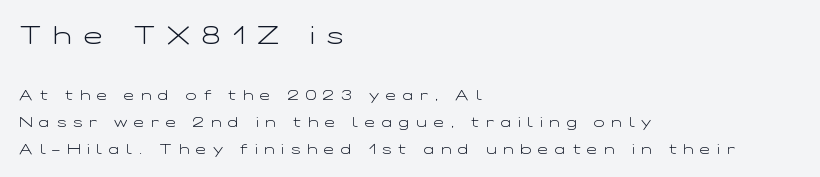
Q: Is the text bold? A: No.
Q: Is the text italic (slanted)? A: No, it is upright.
Q: Is the text underlined? A: No.
Q: How is the paragraph aligned? A: Left-aligned.
Q: Is the spacing between letters normal or unusually wide? A: Unusually wide.
Q: Is the spacing between lines tight, normal or loose? A: Loose.
Q: Which block of text is set in a larger size, the first (top) or the second (bottom)? A: The first (top) one.
